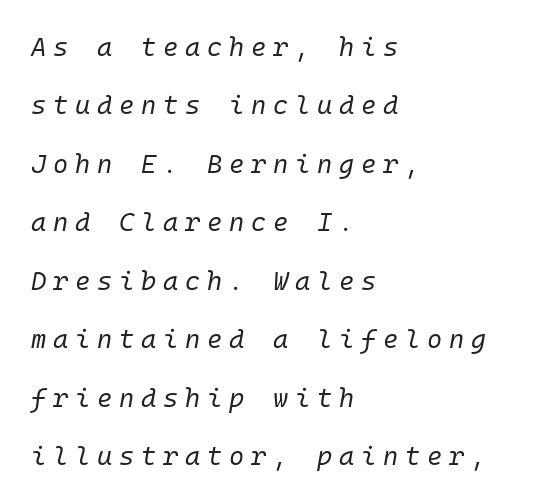
The image shows 26 px text type, italic (leaning right); set left-aligned, loose line spacing (2.25x), unusually wide letter spacing (+0.26 em), not underlined.
